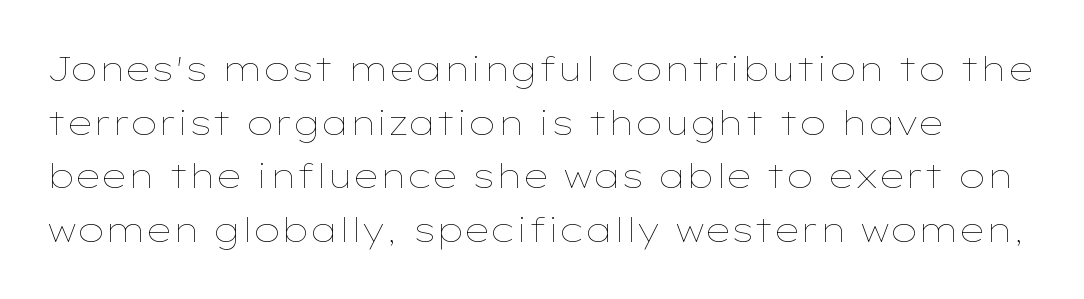
A normal amount of white space separates one row of letters from the next. The passage shown is typed in a proportional face where columns would drift. Is there any slant? The stems are plumb. Here the glyphs are tracked normally, forming tight word shapes. No letter is thick-stroked: the sample isn't bold. A bare baseline throughout the passage.
